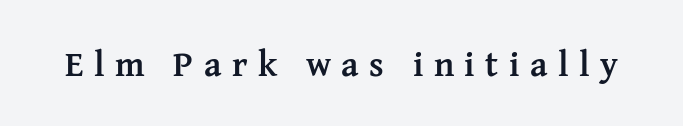
Q: Is the text bold? A: Yes.
Q: Is the text italic (slanted)? A: No, it is upright.
Q: Is the typeface a serif or a sans-serif typeface? A: Serif.
Q: Is the text underlined? A: No.
Q: Is the spacing between letters normal or unusually wide? A: Unusually wide.
Q: Width (condensed, normal, or wide)? A: Normal.
Q: Stroke contrast? A: Medium.
Q: x-height? A: Medium.
Q: Monospaced? A: No.
